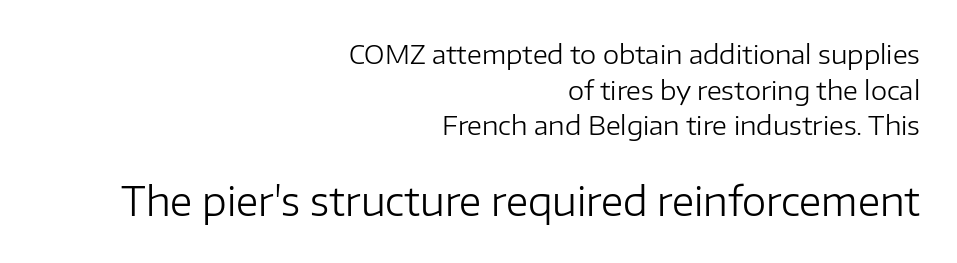
Q: Is the text bold? A: No.
Q: Is the text italic (slanted)? A: No, it is upright.
Q: Is the typeface a serif or a sans-serif typeface? A: Sans-serif.
Q: Is the text underlined? A: No.
Q: How is the paragraph aligned? A: Right-aligned.
Q: Is the spacing between letters normal or unusually wide? A: Normal.
Q: Is the spacing between lines tight, normal or loose? A: Normal.
Q: Which block of text is set in a larger size, the first (top) or the second (bottom)? A: The second (bottom) one.
Q: Width (condensed, normal, or wide)? A: Normal.
Q: Stroke contrast? A: Low.
Q: x-height? A: Medium.
Q: Monospaced? A: No.
